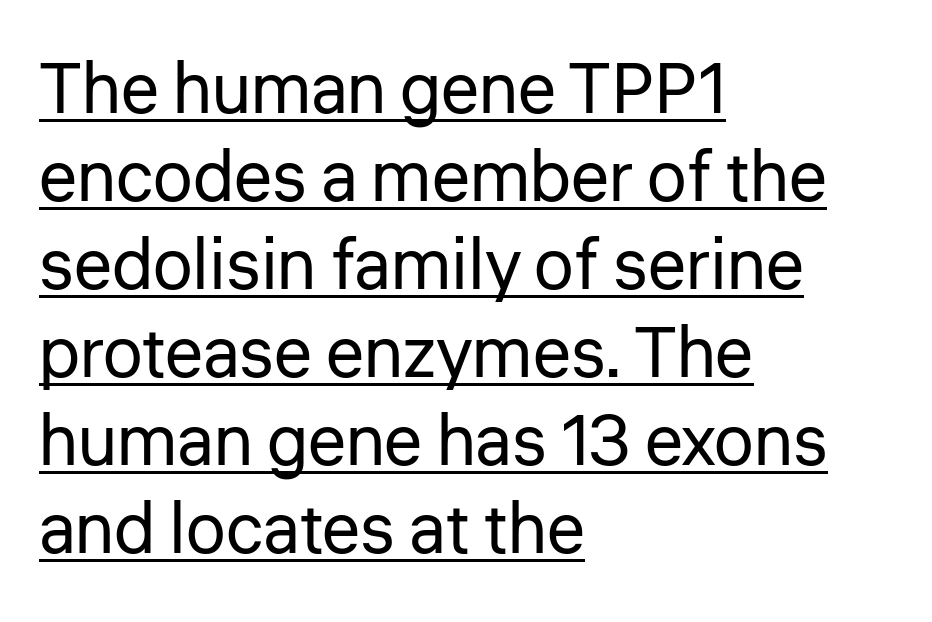
The image shows 71 px regular-weight sans-serif type, upright; set left-aligned, line spacing 1.24x, normal letter spacing, underlined; low stroke contrast and a medium x-height.
